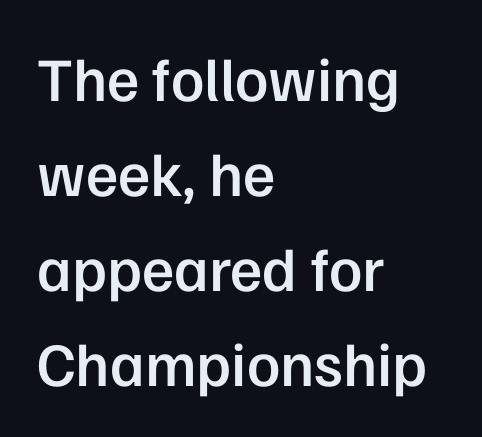
The image shows 62 px semibold sans-serif type, upright; set left-aligned, normal line spacing (1.53x), normal letter spacing, not underlined; low stroke contrast and a medium x-height.
